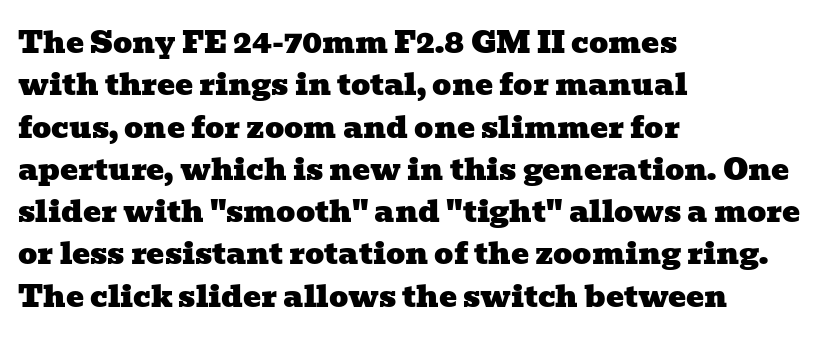
{"serif": "yes", "width": "wide", "stroke_contrast": "low", "x_height": "medium", "monospaced": "no", "underline": "no", "align": "left", "line_spacing": "normal", "line_spacing_ratio": 1.41, "letter_spacing": "normal", "letter_spacing_em": 0.0, "glyph_px": 30}
